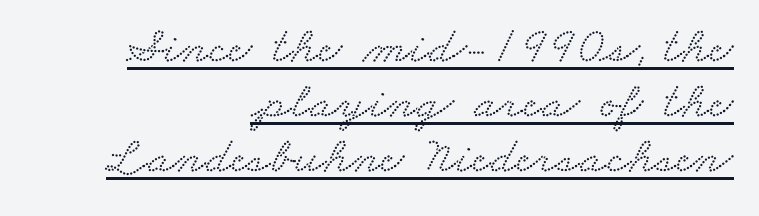
Q: Is the text underlined? A: Yes.
Q: How is the paragraph aligned? A: Right-aligned.
Q: Is the spacing between letters normal or unusually wide? A: Normal.
Q: Is the spacing between lines tight, normal or loose? A: Tight.
Q: Width (condensed, normal, or wide)? A: Wide.
Q: Stroke contrast? A: Low.
Q: x-height? A: Small.
Q: Monospaced? A: No.
